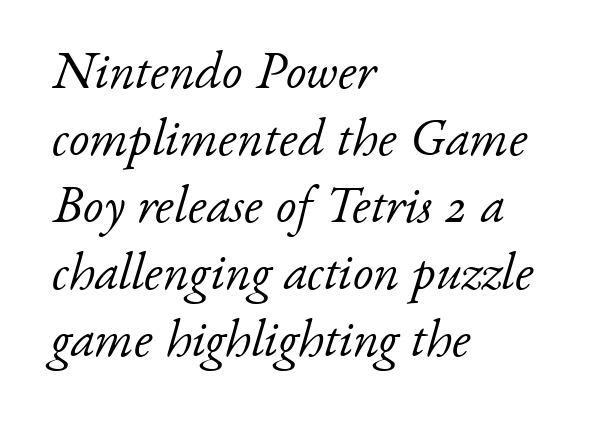
The image shows 52 px light serif type, italic (leaning right); set left-aligned, normal line spacing (1.29x), normal letter spacing, not underlined; low stroke contrast and a small x-height.
